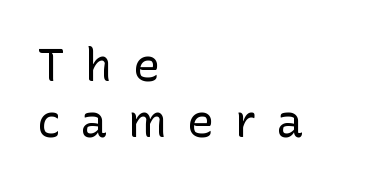
The image shows 46 px regular-weight sans-serif type, upright; set left-aligned, line spacing 1.21x, unusually wide letter spacing (+0.44 em), not underlined; low stroke contrast and a medium x-height.
